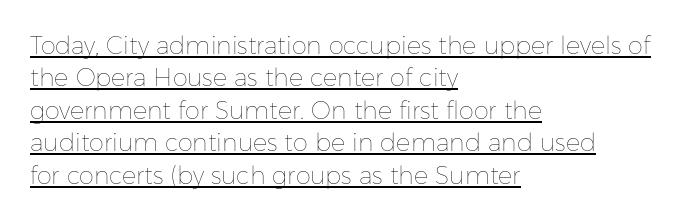
The lettering stays uniformly vertical, giving the passage a roman look. The vertical gap from one line to the next is medium. Line beginnings align vertically; line endings do not. Nobody touched the tracking dial on this one. Caption: face not bold, strokes unweighted. Honestly, the underline is the first thing you notice here.
